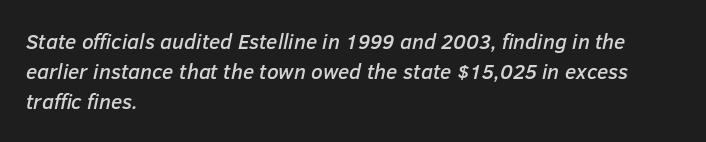
The image shows 21 px text type, italic (leaning right); set left-aligned, normal line spacing (1.44x), normal letter spacing, not underlined.
